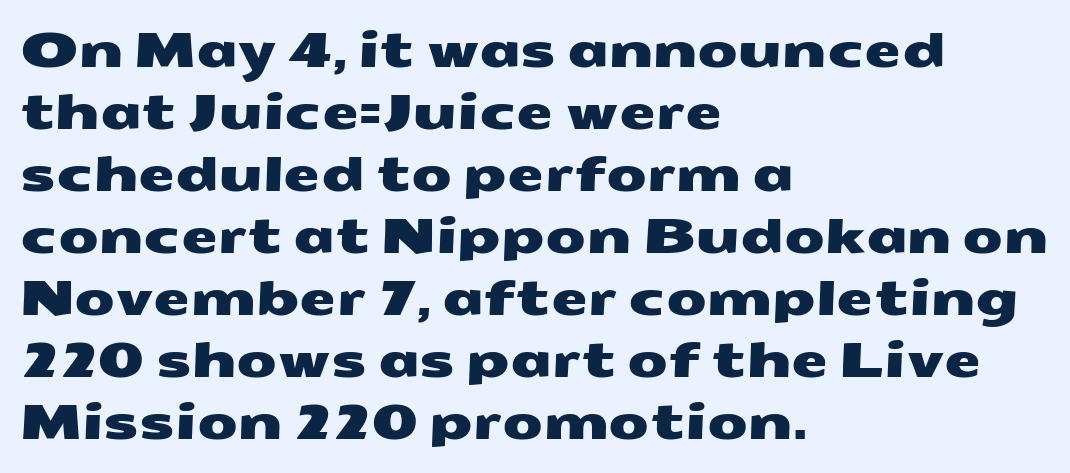
{"serif": "no", "width": "wide", "stroke_contrast": "medium", "x_height": "medium", "monospaced": "no", "underline": "no", "align": "left", "line_spacing": "normal", "line_spacing_ratio": 1.32, "letter_spacing": "normal", "letter_spacing_em": 0.0, "glyph_px": 47}
